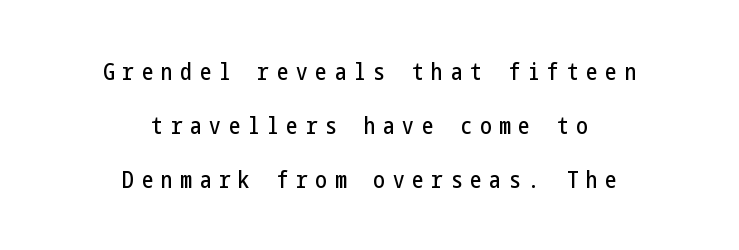
Q: Is the text italic (slanted)? A: No, it is upright.
Q: Is the text underlined? A: No.
Q: How is the paragraph aligned? A: Centered.
Q: Is the spacing between letters normal or unusually wide? A: Unusually wide.
Q: Is the spacing between lines tight, normal or loose? A: Loose.
